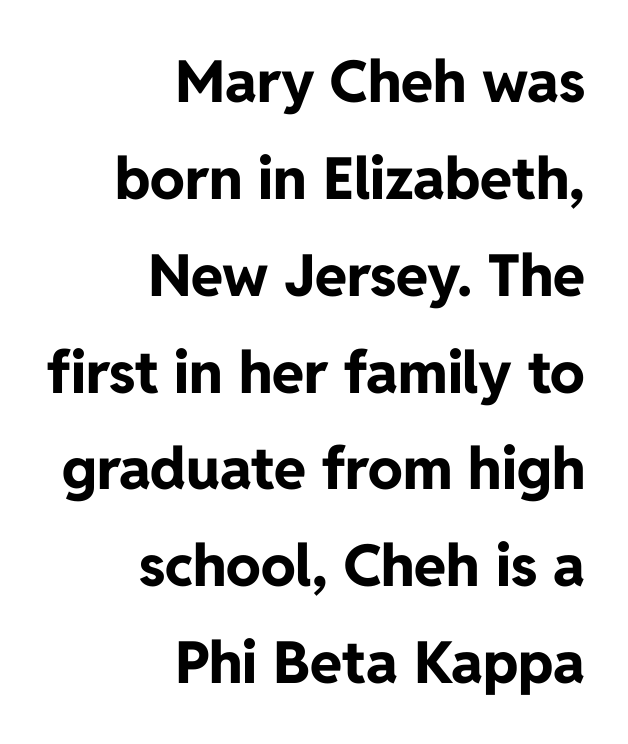
The image shows 58 px bold sans-serif type, upright; set right-aligned, normal line spacing (1.67x), normal letter spacing, not underlined; low stroke contrast and a medium x-height.
